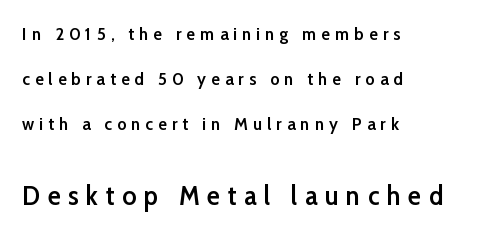
The designer dialed line spacing up above the default. These lines are set flush left with a ragged right edge. The letters stand straight up with perfectly vertical stems. Descenders are the only things crossing below the line. Block two is the big one; block one sits smaller above it.
